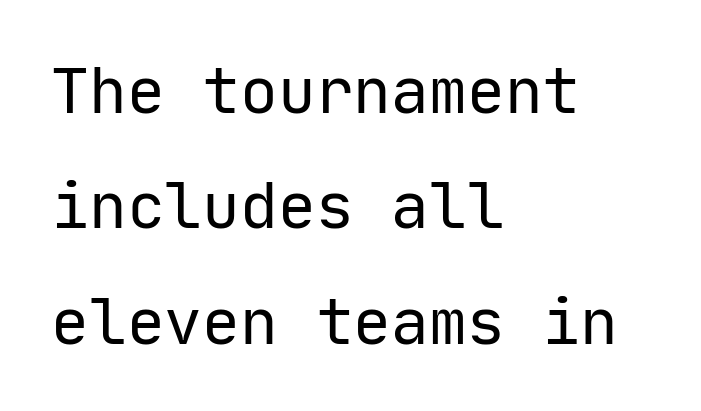
The image shows 63 px regular-weight sans-serif type, upright, monospaced; set left-aligned, line spacing 1.83x, normal letter spacing, not underlined; low stroke contrast and a medium x-height.
